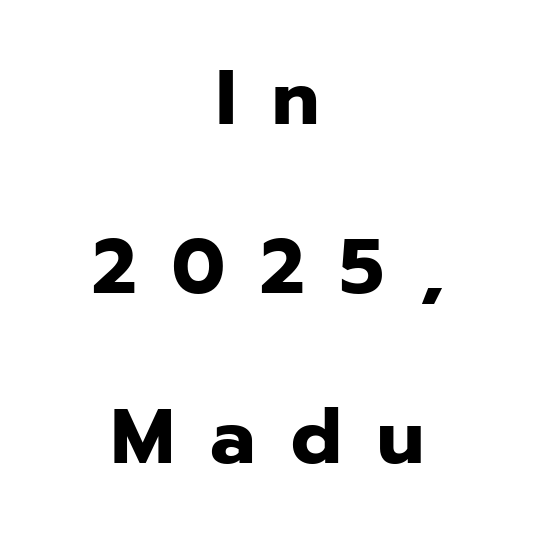
Heft: maximum for text — a bold. A typesetter would call this leading open, well beyond the default. Notice how the passage keeps no hard edge, just a central spine. Underline: absent.
